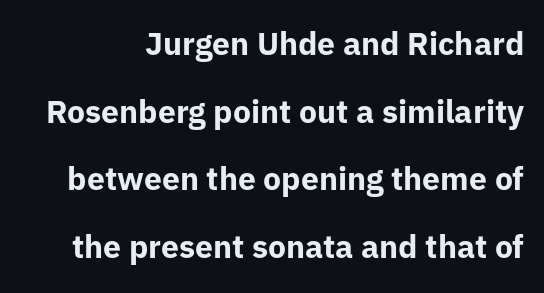
The image shows 32 px bold sans-serif type, upright; set loose line spacing (2.11x), normal letter spacing, not underlined; low stroke contrast and a medium x-height.
